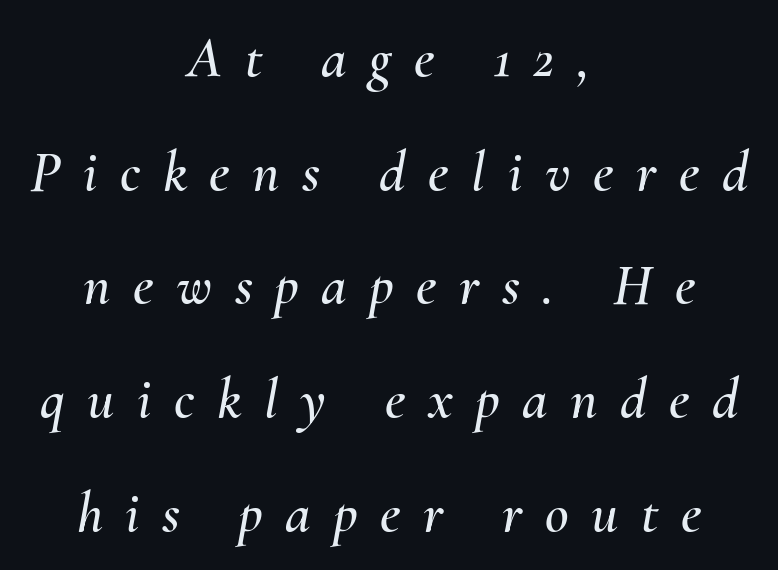
The image shows 58 px text type, italic (leaning right); set centered, loose line spacing (1.96x), unusually wide letter spacing (+0.39 em), not underlined; medium stroke contrast and a small x-height.
